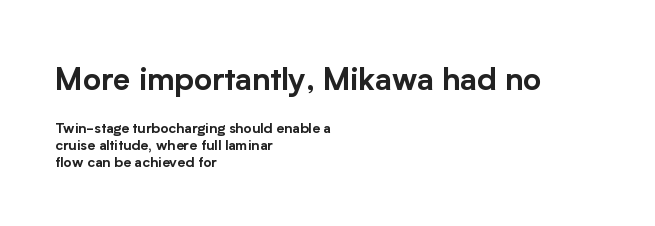
Q: Is the text italic (slanted)? A: No, it is upright.
Q: Is the typeface a serif or a sans-serif typeface? A: Sans-serif.
Q: Is the text underlined? A: No.
Q: How is the paragraph aligned? A: Left-aligned.
Q: Is the spacing between letters normal or unusually wide? A: Normal.
Q: Which block of text is set in a larger size, the first (top) or the second (bottom)? A: The first (top) one.
Q: Width (condensed, normal, or wide)? A: Normal.
Q: Stroke contrast? A: Low.
Q: x-height? A: Medium.
Q: Monospaced? A: No.
